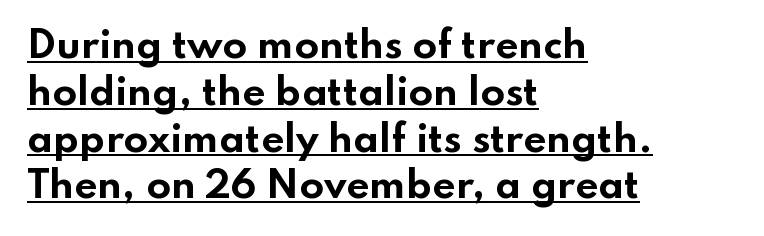
The image shows 36 px bold, wide sans-serif type, upright; set left-aligned, normal line spacing (1.3x), normal letter spacing, underlined; low stroke contrast and a small x-height.
